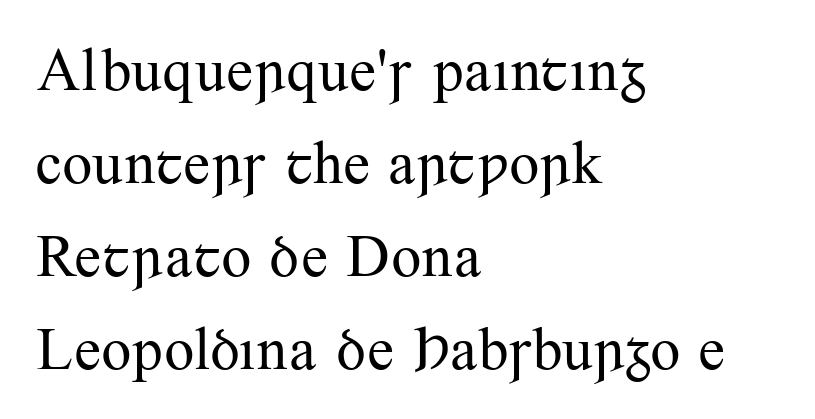
The image shows 60 px regular-weight serif type, upright; set left-aligned, normal line spacing (1.55x), normal letter spacing, not underlined; medium stroke contrast and a small x-height.
